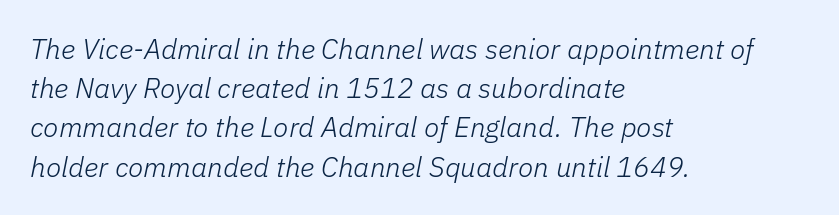
The image shows 28 px light type, italic (leaning right); set left-aligned, normal line spacing (1.4x), normal letter spacing, not underlined; low stroke contrast and a medium x-height.
